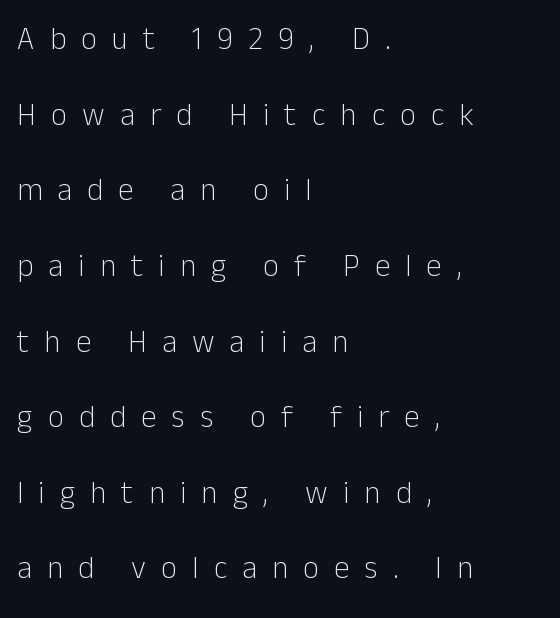
Q: Is the text bold? A: No.
Q: Is the text italic (slanted)? A: No, it is upright.
Q: Is the typeface a serif or a sans-serif typeface? A: Sans-serif.
Q: Is the text underlined? A: No.
Q: How is the paragraph aligned? A: Left-aligned.
Q: Is the spacing between letters normal or unusually wide? A: Unusually wide.
Q: Is the spacing between lines tight, normal or loose? A: Loose.
Q: Width (condensed, normal, or wide)? A: Normal.
Q: Stroke contrast? A: Low.
Q: x-height? A: Medium.
Q: Monospaced? A: No.
